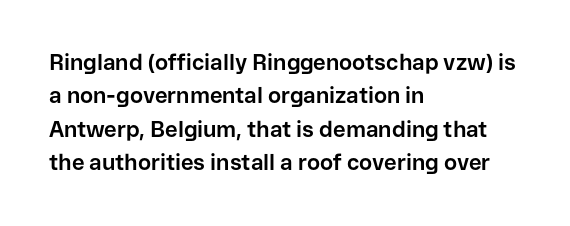
The strip under each line holds only bare page. Between one letter and the next there's only the usual sliver of space. Is there any slant? The stems are plumb. Plenty of ink on the page — the face is bold. Leading matches the norm, producing a regular column.
